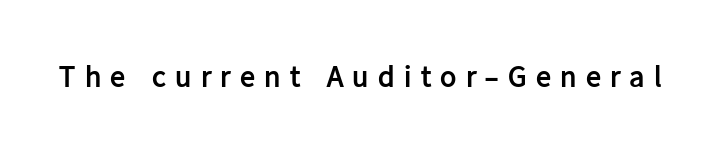
The passage shown is not underscored anywhere. Posture: upright roman. Here the glyphs are tracked loosely, breaking word shapes into spaced letters. Chunky letters — that's bold for sure. Each letter keeps its own natural width here, so spacing adapts to shape. This is sans-serif lettering, the kind often seen on screens and signage.
